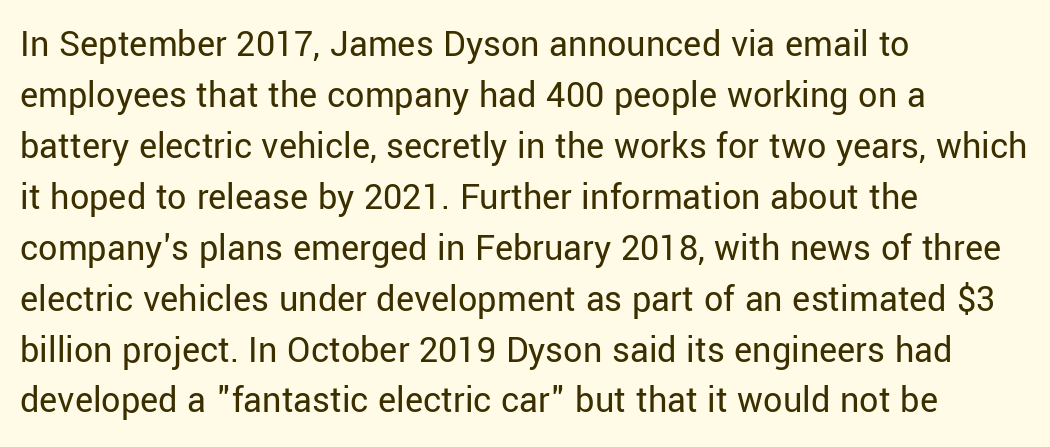
{"serif": "no", "italic": "no", "bold": "no", "weight": "regular", "width": "normal", "stroke_contrast": "low", "x_height": "medium", "monospaced": "no", "underline": "no", "align": "left", "line_spacing": "normal", "line_spacing_ratio": 1.34, "letter_spacing": "normal", "letter_spacing_em": 0.0, "glyph_px": 38}
